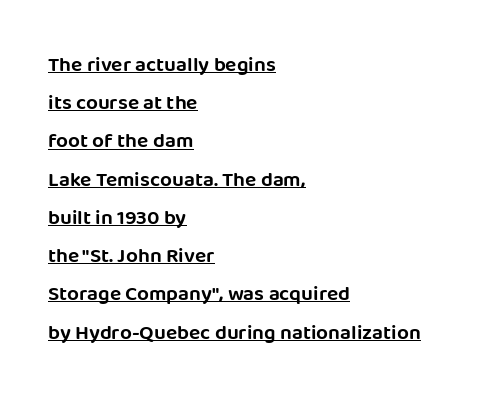
The image shows 21 px text type, upright; set left-aligned, line spacing 1.82x, normal letter spacing, underlined.
